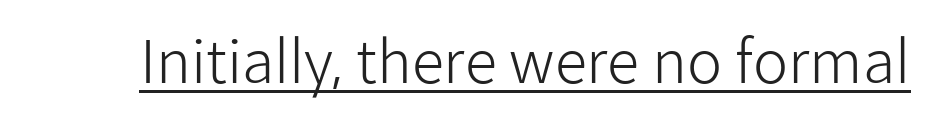
Vertical stems look standard width or narrower in stroke. Character widths vary here, with narrow letters taking less room than wide ones. Upright lettering throughout. You can see a thin bar hugging the bottom of the glyphs. Classification — sans serif.
